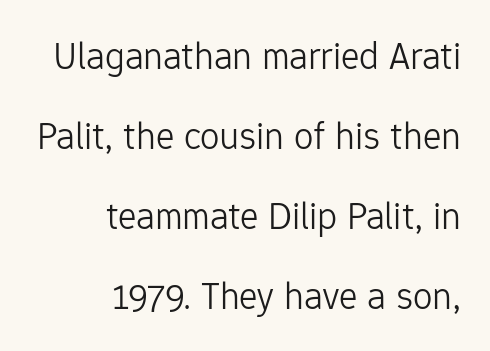
The image shows 39 px light sans-serif type, upright; set right-aligned, loose line spacing (2.05x), normal letter spacing, not underlined; low stroke contrast and a medium x-height.
